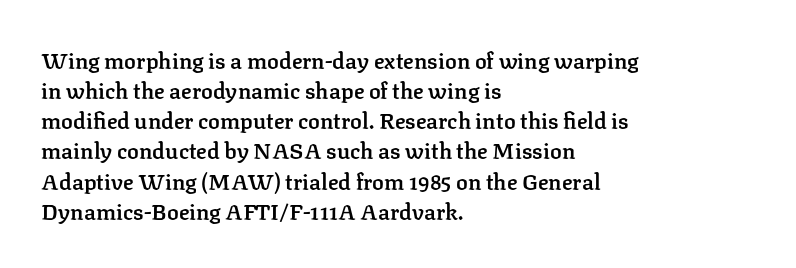
Q: Is the text bold? A: Semi-bold.
Q: Is the text italic (slanted)? A: No, it is upright.
Q: Is the text underlined? A: No.
Q: How is the paragraph aligned? A: Left-aligned.
Q: Is the spacing between letters normal or unusually wide? A: Normal.
Q: Is the spacing between lines tight, normal or loose? A: Normal.
